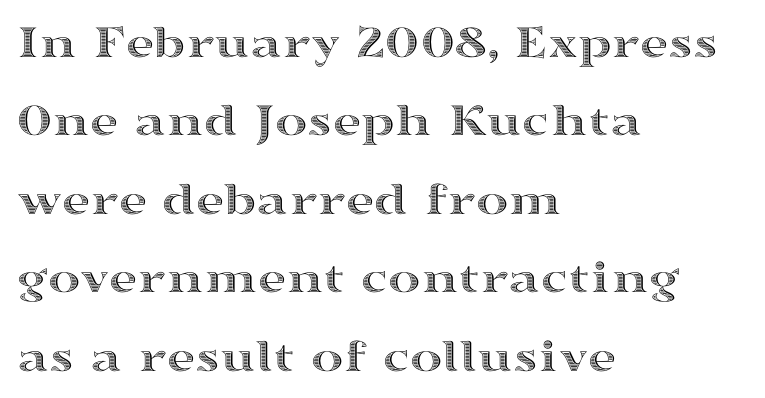
{"italic": "no", "width": "wide", "x_height": "medium", "monospaced": "no", "underline": "no", "align": "left", "line_spacing": "normal", "line_spacing_ratio": 1.6, "letter_spacing": "normal", "letter_spacing_em": 0.0, "glyph_px": 49}
